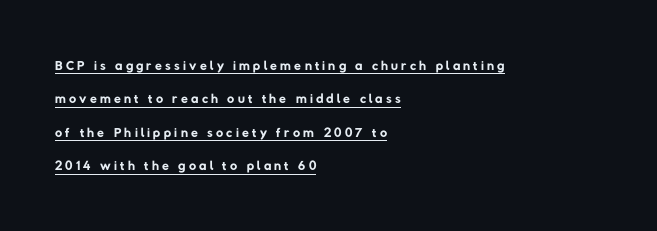
{"bold": "no", "underline": "yes", "align": "left", "line_spacing": "normal", "line_spacing_ratio": 1.67, "glyph_px": 20}
